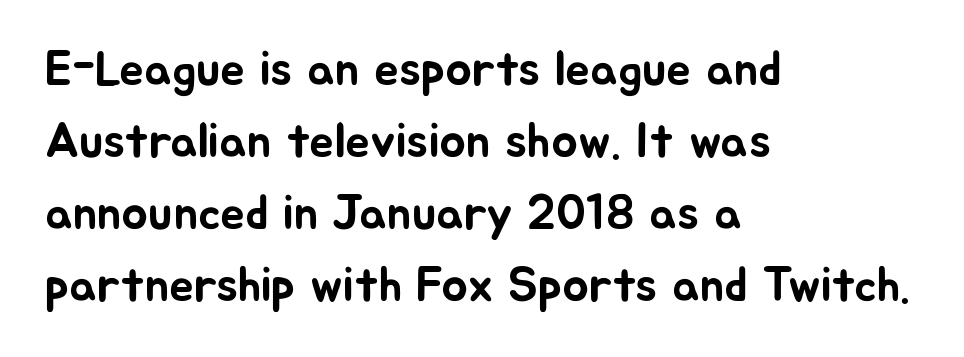
{"serif": "no", "italic": "no", "width": "normal", "stroke_contrast": "low", "x_height": "medium", "monospaced": "no", "underline": "no", "align": "left", "line_spacing": "normal", "line_spacing_ratio": 1.47, "letter_spacing": "normal", "letter_spacing_em": 0.0, "glyph_px": 49}
